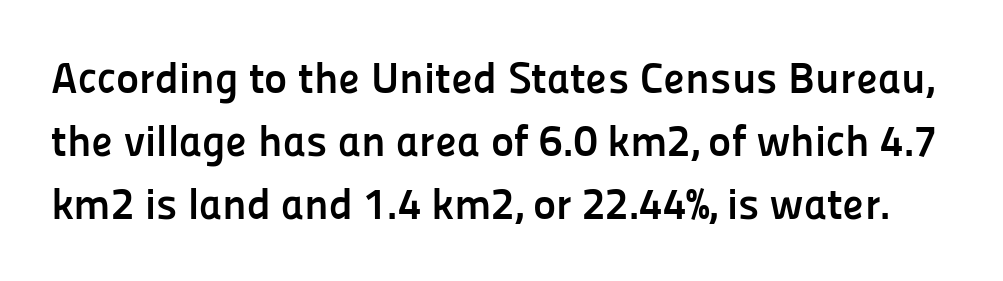
Font category for this specimen: sans-serif. This sample has the flowing, uneven cadence of proportional lettering. Its strokes are broad and dark, the hallmark of bold type. Posture: upright roman. In terms of letterspacing, this is plain default setting. Underline: absent.
